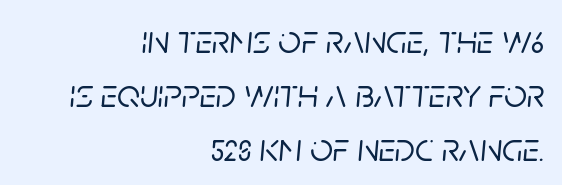
The image shows 40 px text type, italic (leaning right); set right-aligned, normal line spacing (1.35x), normal letter spacing, not underlined; low stroke contrast and a large x-height.
